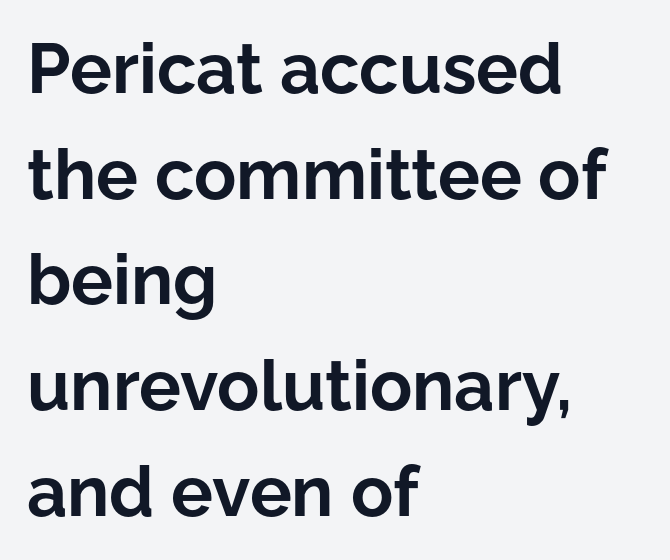
{"serif": "no", "italic": "no", "bold": "yes", "weight": "bold", "width": "normal", "stroke_contrast": "low", "x_height": "medium", "monospaced": "no", "underline": "no", "align": "left", "line_spacing": "normal", "line_spacing_ratio": 1.51, "letter_spacing": "normal", "letter_spacing_em": 0.0, "glyph_px": 70}
